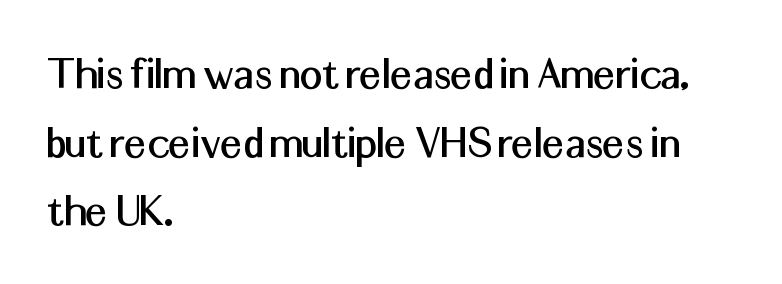
Think of a printed novel: that variable character pitch is what you see here. Glance below the letters and you will spot only blank space. Regarding leading, the lines here are spaced in the standard way. Between one letter and the next there's only the usual sliver of space. Ordinary non-slanted type is in use. Typeset ragged right — the left edge is the straight one.
